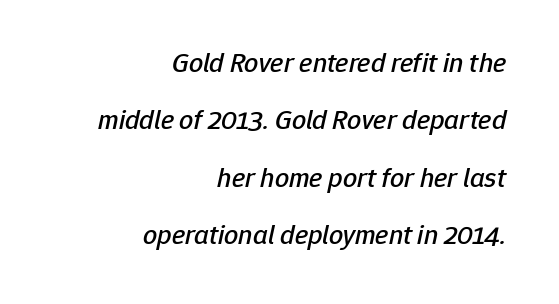
Type without underlining. The setting favours the right margin, as signatures and pull-quotes sometimes do. This sample has the flowing, uneven cadence of proportional lettering. Summary of vertical rhythm: relaxed, with wide interline spacing. Every character sits at an angle, as italics do. Glyph-to-glyph distance matches everyday printed text.
